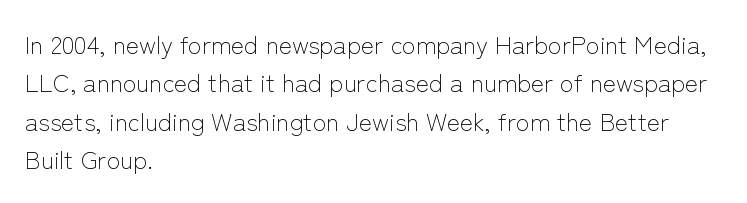
Q: Is the text bold? A: No.
Q: Is the text italic (slanted)? A: No, it is upright.
Q: Is the text underlined? A: No.
Q: How is the paragraph aligned? A: Left-aligned.
Q: Is the spacing between letters normal or unusually wide? A: Normal.
Q: Is the spacing between lines tight, normal or loose? A: Normal.
